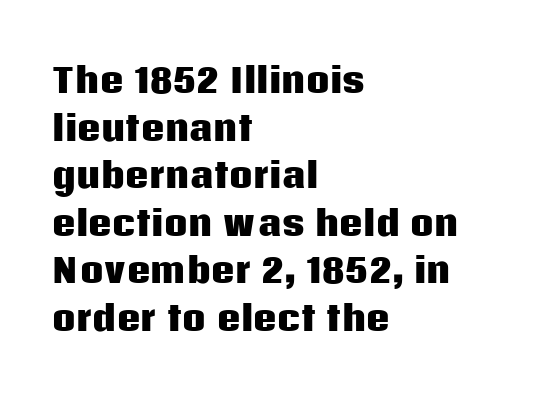
The image shows 33 px heavy sans-serif type, upright; set left-aligned, normal line spacing (1.44x), normal letter spacing, not underlined; low stroke contrast and a large x-height.
